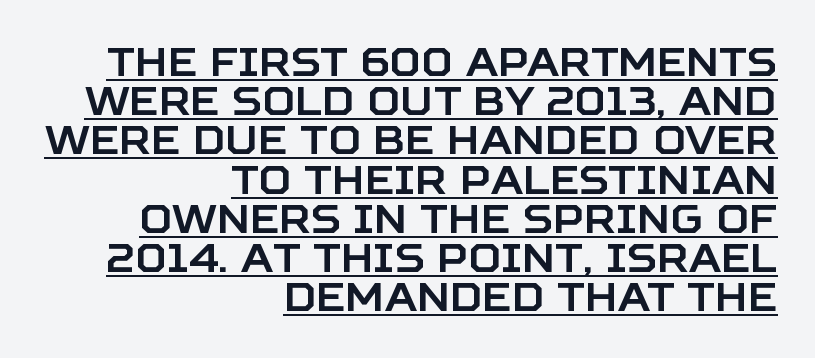
Is there any slant? The stems are plumb. The lines in this sample share a right terminus and differ only in where they begin. The passage shown is typed in a proportional face where columns would drift. Serifs: no, the terminals of the letterforms are clean.
